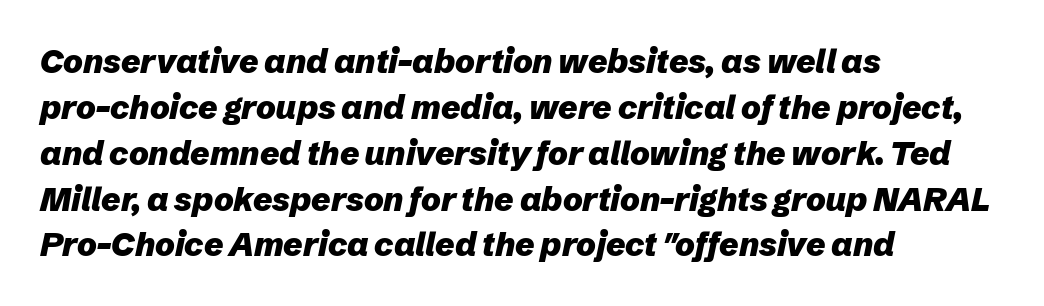
{"italic": "yes", "lean": "right", "slant_degrees": 12, "bold": "yes", "weight": "heavy", "width": "normal", "stroke_contrast": "low", "x_height": "medium", "monospaced": "no", "underline": "no", "align": "left", "line_spacing": "normal", "line_spacing_ratio": 1.39, "letter_spacing": "normal", "letter_spacing_em": 0.0, "glyph_px": 33}
